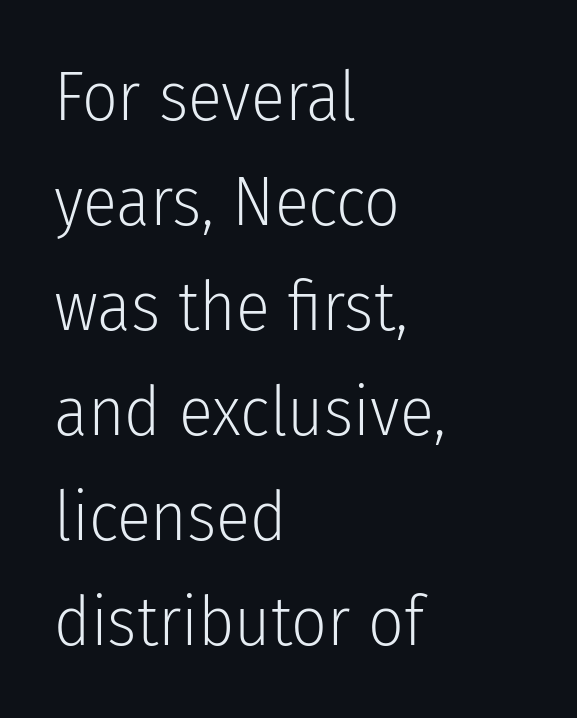
{"serif": "no", "italic": "no", "bold": "no", "weight": "light", "width": "condensed", "stroke_contrast": "low", "x_height": "medium", "monospaced": "no", "underline": "no", "align": "left", "line_spacing": "normal", "line_spacing_ratio": 1.5, "letter_spacing": "normal", "letter_spacing_em": 0.0, "glyph_px": 70}
